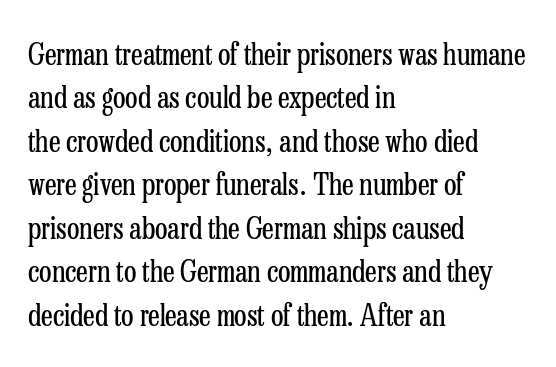
Q: Is the text bold? A: No.
Q: Is the text italic (slanted)? A: No, it is upright.
Q: Is the typeface a serif or a sans-serif typeface? A: Serif.
Q: Is the text underlined? A: No.
Q: How is the paragraph aligned? A: Left-aligned.
Q: Is the spacing between letters normal or unusually wide? A: Normal.
Q: Is the spacing between lines tight, normal or loose? A: Normal.
Q: Width (condensed, normal, or wide)? A: Condensed.
Q: Stroke contrast? A: Low.
Q: x-height? A: Medium.
Q: Monospaced? A: No.
